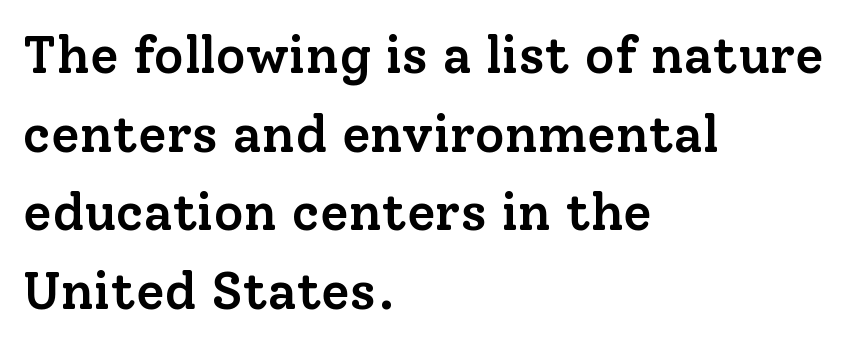
Q: Is the text bold? A: Semi-bold.
Q: Is the text italic (slanted)? A: No, it is upright.
Q: Is the typeface a serif or a sans-serif typeface? A: Serif.
Q: Is the text underlined? A: No.
Q: How is the paragraph aligned? A: Left-aligned.
Q: Is the spacing between letters normal or unusually wide? A: Normal.
Q: Is the spacing between lines tight, normal or loose? A: Normal.
Q: Width (condensed, normal, or wide)? A: Normal.
Q: Stroke contrast? A: Low.
Q: x-height? A: Medium.
Q: Monospaced? A: No.
